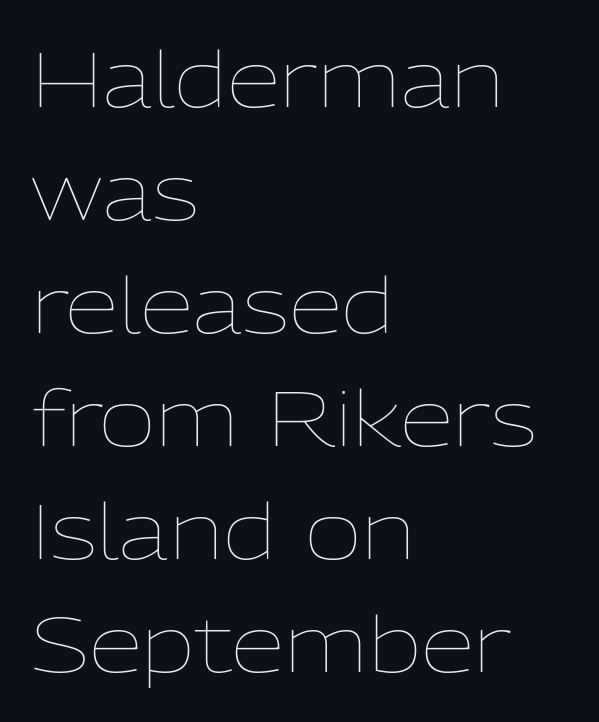
Students, observe: this is what conventionally led text looks like. Posture: upright roman. These glyphs show unthickened strokes, regular width or finer. Underlining? Definitely not there.
